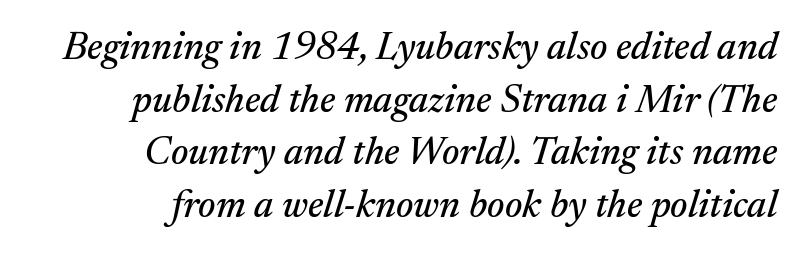
{"serif": "yes", "italic": "yes", "lean": "right", "slant_degrees": 17, "width": "normal", "stroke_contrast": "medium", "x_height": "medium", "monospaced": "no", "underline": "no", "align": "right", "line_spacing": "normal", "line_spacing_ratio": 1.35, "letter_spacing": "normal", "letter_spacing_em": 0.0, "glyph_px": 39}
